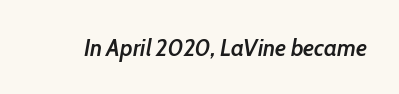
The image shows 24 px text type, italic (leaning right); set normal letter spacing, not underlined.
